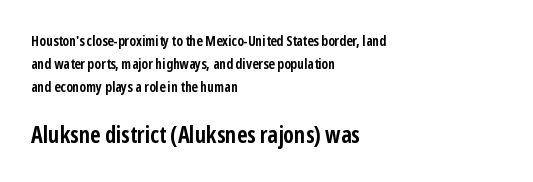
Q: Is the text bold? A: Yes.
Q: Is the text italic (slanted)? A: No, it is upright.
Q: Is the text underlined? A: No.
Q: How is the paragraph aligned? A: Left-aligned.
Q: Is the spacing between letters normal or unusually wide? A: Normal.
Q: Is the spacing between lines tight, normal or loose? A: Normal.
Q: Which block of text is set in a larger size, the first (top) or the second (bottom)? A: The second (bottom) one.
